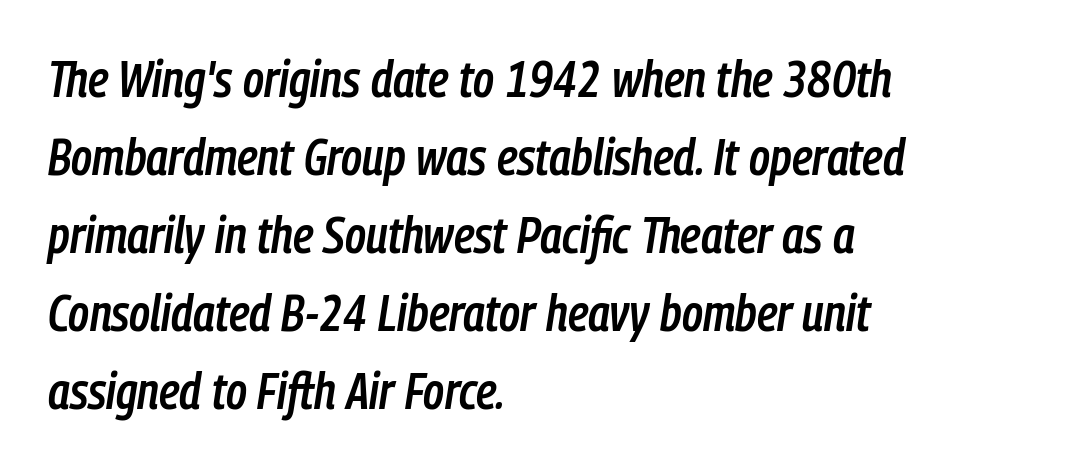
Does the weight exceed regular? Yes, but only to semibold. You could not count columns in this text — the font is proportionally spaced. The passage is arranged the way most books set body copy — flush left. Any mark beneath the type? The region is blank.
